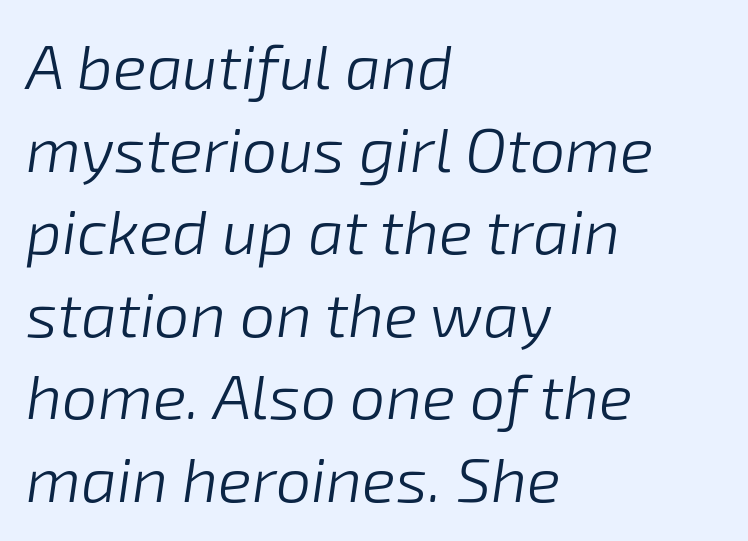
{"italic": "yes", "lean": "right", "slant_degrees": 8, "bold": "no", "weight": "light", "width": "normal", "stroke_contrast": "low", "x_height": "medium", "monospaced": "no", "underline": "no", "align": "left", "line_spacing": "normal", "line_spacing_ratio": 1.31, "letter_spacing": "normal", "letter_spacing_em": 0.0, "glyph_px": 63}
